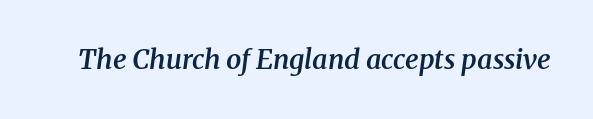
{"italic": "yes", "lean": "right", "slant_degrees": 8, "bold": "semi", "underline": "no", "letter_spacing": "normal", "letter_spacing_em": 0.0, "glyph_px": 27}
